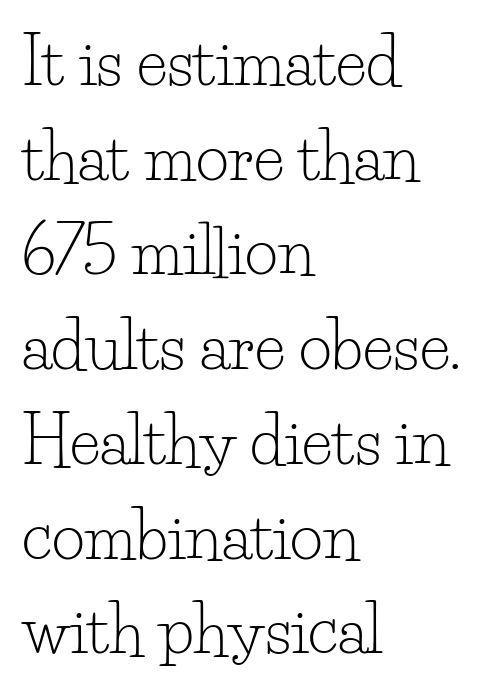
Q: Is the text bold? A: No.
Q: Is the text italic (slanted)? A: No, it is upright.
Q: Is the typeface a serif or a sans-serif typeface? A: Serif.
Q: Is the text underlined? A: No.
Q: How is the paragraph aligned? A: Left-aligned.
Q: Is the spacing between letters normal or unusually wide? A: Normal.
Q: Is the spacing between lines tight, normal or loose? A: Normal.
Q: Width (condensed, normal, or wide)? A: Normal.
Q: Stroke contrast? A: Low.
Q: x-height? A: Small.
Q: Monospaced? A: No.
